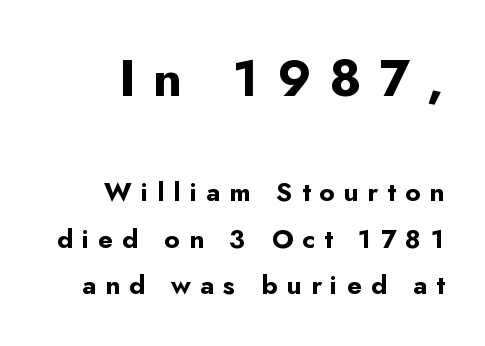
{"serif": "no", "italic": "no", "bold": "yes", "weight": "bold", "width": "normal", "stroke_contrast": "low", "x_height": "small", "monospaced": "no", "underline": "no", "align": "right", "line_spacing_ratio": 1.79, "letter_spacing": "wide", "letter_spacing_em": 0.35, "larger_block": "first", "size_ratio": 1.96, "glyph_px": 51}
